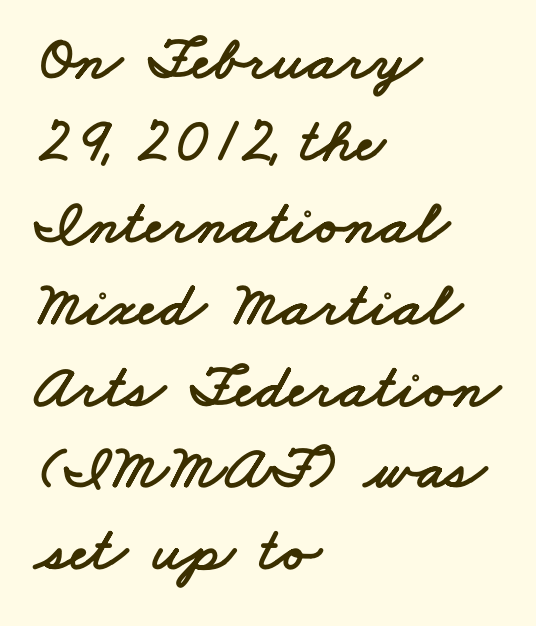
Q: Is the typeface a serif or a sans-serif typeface? A: Sans-serif.
Q: Is the text underlined? A: No.
Q: How is the paragraph aligned? A: Left-aligned.
Q: Is the spacing between letters normal or unusually wide? A: Normal.
Q: Is the spacing between lines tight, normal or loose? A: Normal.
Q: Width (condensed, normal, or wide)? A: Wide.
Q: Stroke contrast? A: Low.
Q: x-height? A: Small.
Q: Monospaced? A: No.
